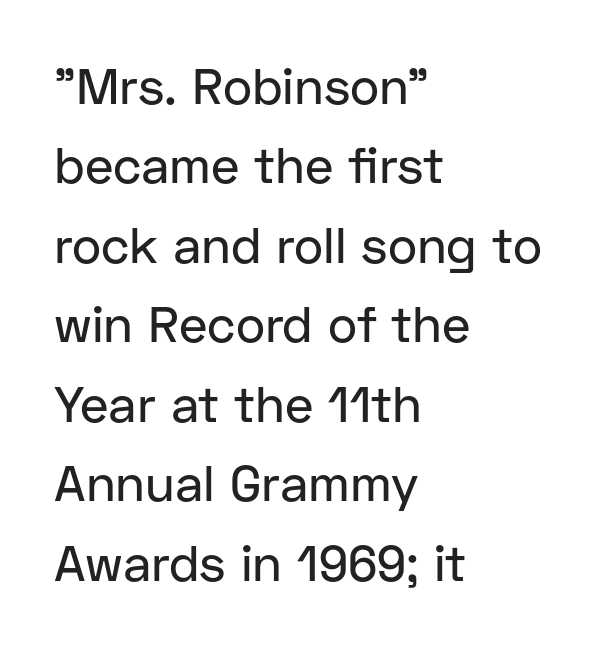
Which margin do the lines hug? The left one — the right edge is uneven. Regarding leading, the lines here are spaced in the standard way. Letterform terminals end flat and unadorned throughout the passage. The rendering keeps characters at their native spacing. Unlike italic type, these characters show no tilt at all. The passage shown is typed in a proportional face where columns would drift.
